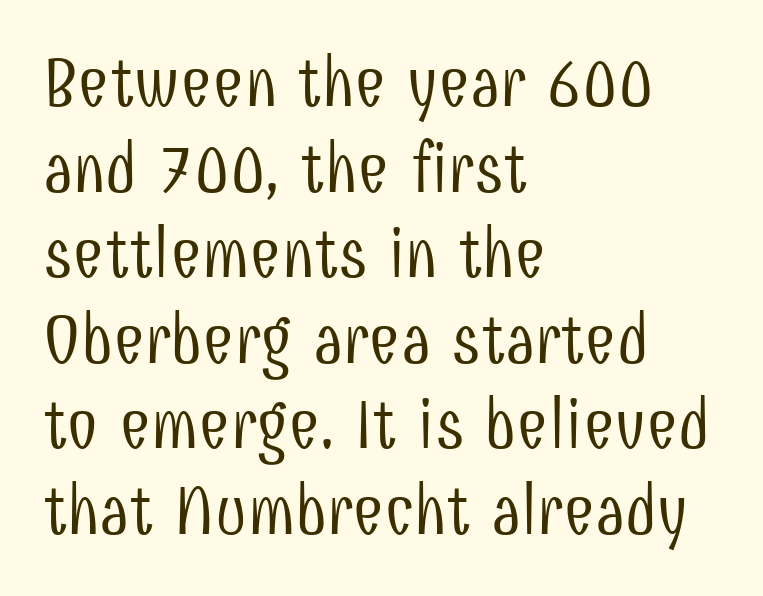
The gap between lines stays unmarked. How are the letters spaced? Ordinarily, with no added tracking. Layout note: lines flush left. Check where the strokes stop: nothing finishes them off — pure sans. Each letter keeps its own natural width here, so spacing adapts to shape. Heaviness? Minimal to ordinary, like unemphasized prose.
